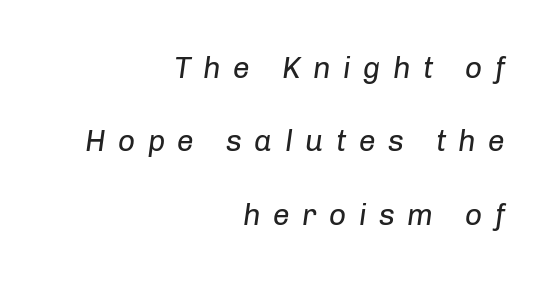
A great deal of white space separates one row of letters from the next. Caption: multi-line text, flush right, ragged left. Words float on clear page, feet unadorned. The passage shown is typed in a proportional face where columns would drift.
